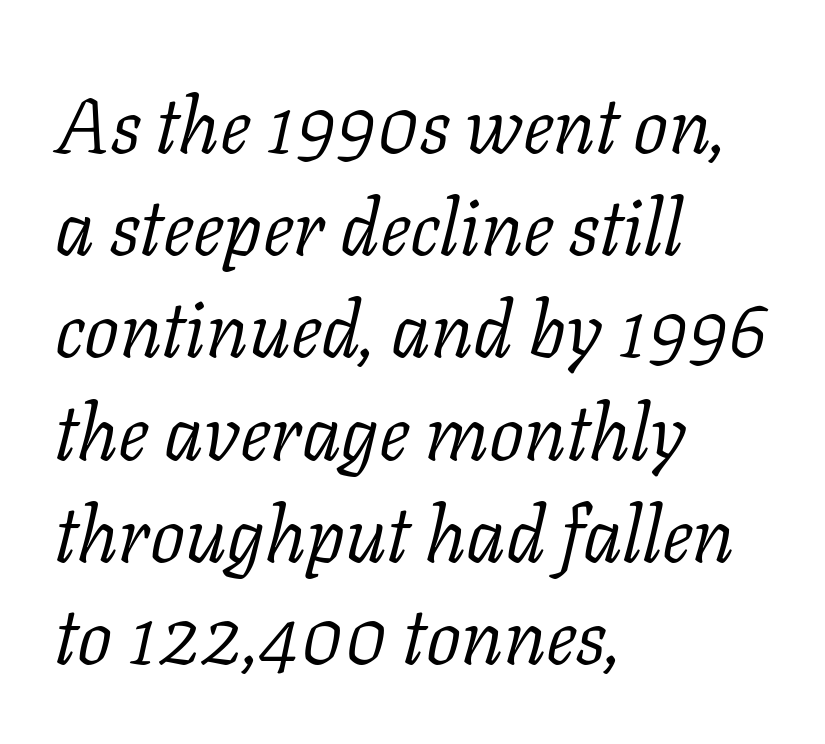
The image shows 78 px light serif type, italic (leaning right); set left-aligned, normal line spacing (1.31x), normal letter spacing, not underlined; low stroke contrast and a medium x-height.
